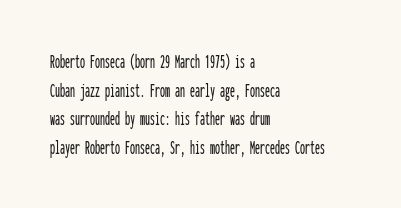
Every character sits straight up, as roman type does. The glyphs are unaccompanied by any horizontal stroke below them. Normally led — the rows are evenly, conventionally spaced. If you drew a ruler down the left edge, every line would touch it. The type is set solid horizontally, with unmodified tracking.
